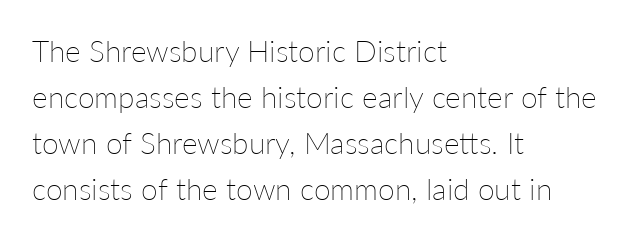
The image shows 30 px thin type, upright; set left-aligned, normal line spacing (1.53x), normal letter spacing, not underlined; low stroke contrast and a medium x-height.
